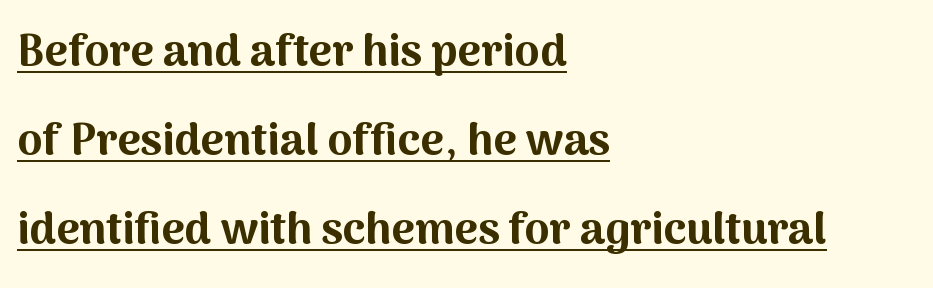
Here the glyphs are tracked normally, forming tight word shapes. To sum up the face: it is a sans, with no serifs. Looks like regular typesetting: each glyph gets only the width it needs. Is the type bold? Yes — the strokes are clearly thick and heavy. Nope, not italic — everything's standing straight.
